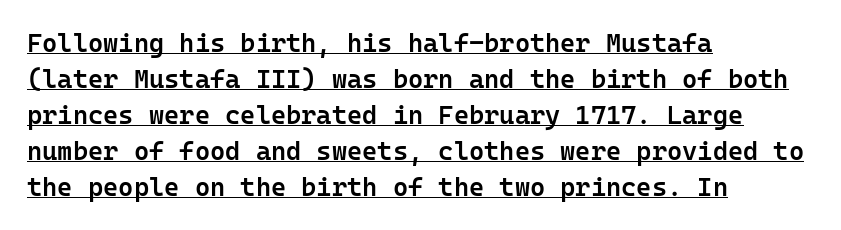
Q: Is the text bold? A: Semi-bold.
Q: Is the text italic (slanted)? A: No, it is upright.
Q: Is the text underlined? A: Yes.
Q: How is the paragraph aligned? A: Left-aligned.
Q: Is the spacing between letters normal or unusually wide? A: Normal.
Q: Is the spacing between lines tight, normal or loose? A: Normal.
